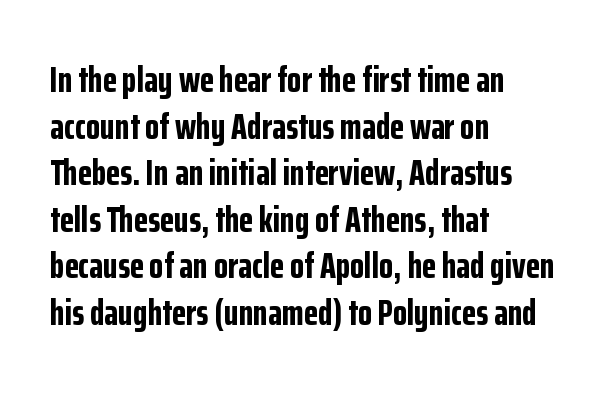
The image shows 37 px bold, condensed sans-serif type, upright; set left-aligned, normal line spacing (1.26x), normal letter spacing, not underlined; low stroke contrast and a medium x-height.
